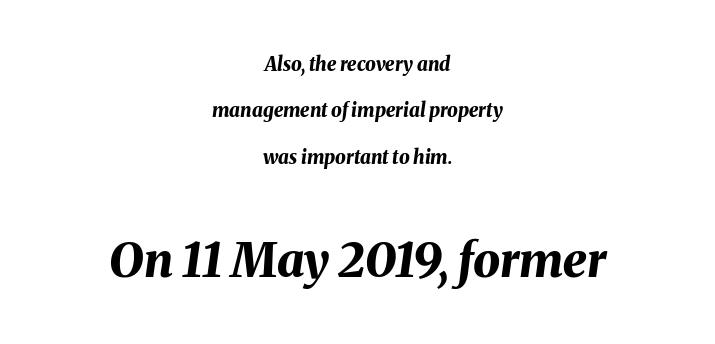
Looking at the ascenders, they clearly lean. Here the designer chose a conventional face with non-uniform glyph widths. Students, note that the glyphs here touch the page at normal intervals. Interline gaps are noticeably wide in this sample. If you folded the block vertically in half, each line would mirror itself in length.
